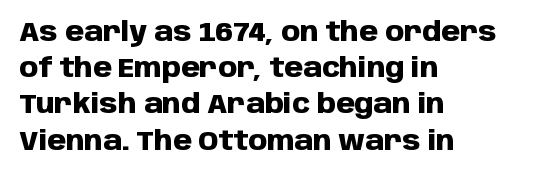
Does the weight exceed regular? Yes, all the way to bold. Inter-character spacing is left at the font's built-in metrics. If you drew a ruler down the left edge, every line would touch it. Only glyphs here, with clear space below each row. This sample keeps an unexceptional amount of space between lines.
